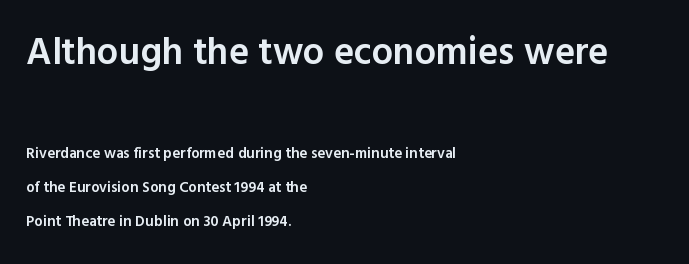
{"serif": "no", "italic": "no", "bold": "semi", "weight": "semibold", "width": "normal", "x_height": "medium", "monospaced": "no", "underline": "no", "align": "left", "line_spacing": "loose", "line_spacing_ratio": 2.28, "letter_spacing": "normal", "letter_spacing_em": 0.0, "larger_block": "first", "size_ratio": 2.53, "glyph_px": 38}
